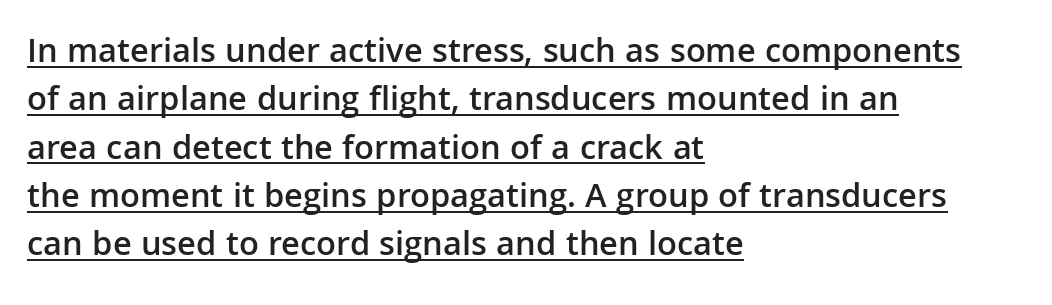
The image shows 35 px semibold sans-serif type, upright; set left-aligned, normal line spacing (1.38x), normal letter spacing, underlined; low stroke contrast and a medium x-height.
